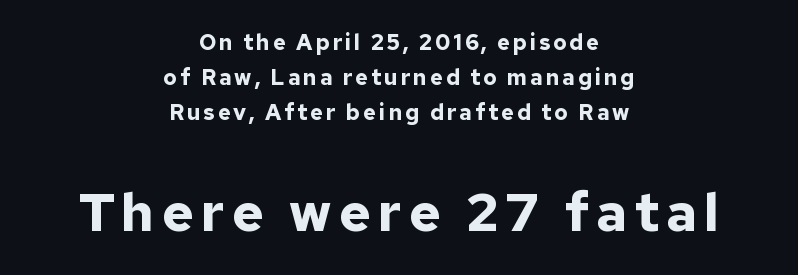
The string is rendered with underlining switched off. Note: smaller setting up top, larger setting below. Style check: upright. Is this a sans? Yes — the strokes have no serifs.
